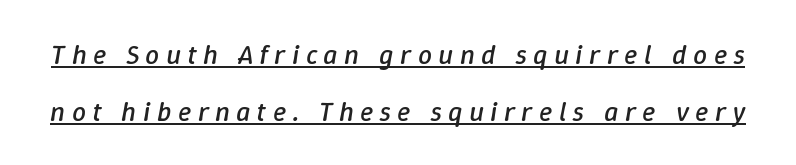
Q: Is the text bold? A: No.
Q: Is the text italic (slanted)? A: Yes, it leans right by about 9 degrees.
Q: Is the text underlined? A: Yes.
Q: Is the spacing between letters normal or unusually wide? A: Unusually wide.
Q: Is the spacing between lines tight, normal or loose? A: Loose.
Q: Width (condensed, normal, or wide)? A: Normal.
Q: Stroke contrast? A: Low.
Q: x-height? A: Medium.
Q: Monospaced? A: No.
